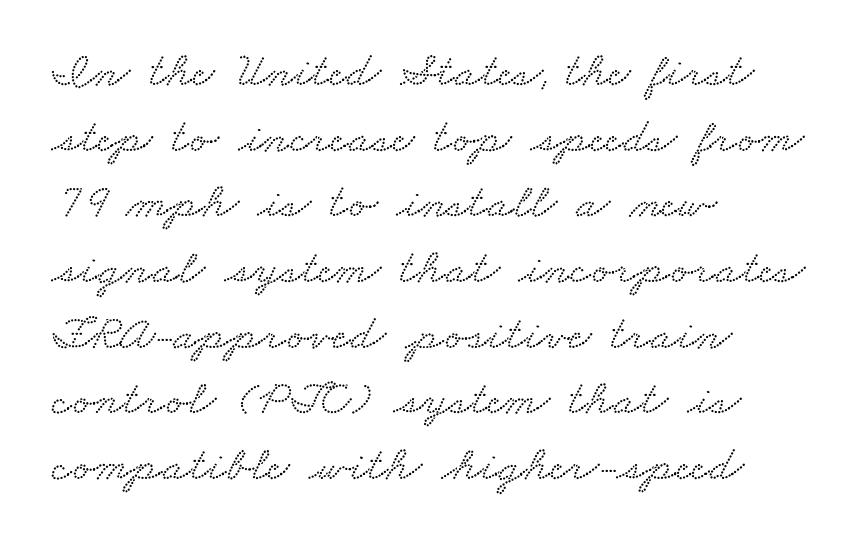
{"serif": "yes", "width": "wide", "stroke_contrast": "low", "x_height": "small", "monospaced": "no", "underline": "no", "align": "left", "line_spacing": "normal", "line_spacing_ratio": 1.34, "letter_spacing": "normal", "letter_spacing_em": 0.0, "glyph_px": 49}
